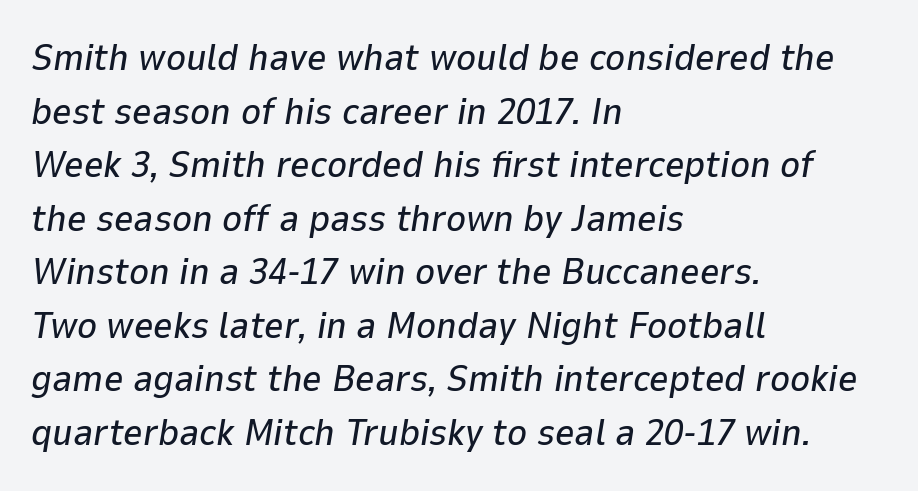
Italic? Definitely — the glyphs are oblique. Is this a fixed-width face? No — the glyphs have proportional, varying widths. The rows are spaced the way most documents space them. Bare-footed words on every line. Tracking value appears to be zero — textbook default spacing.
